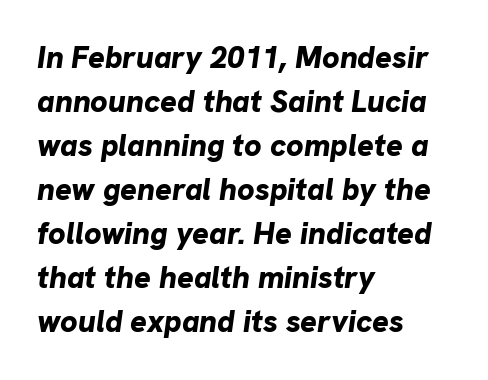
The image shows 31 px bold type, italic (leaning right); set left-aligned, normal line spacing (1.42x), normal letter spacing, not underlined; low stroke contrast and a medium x-height.
